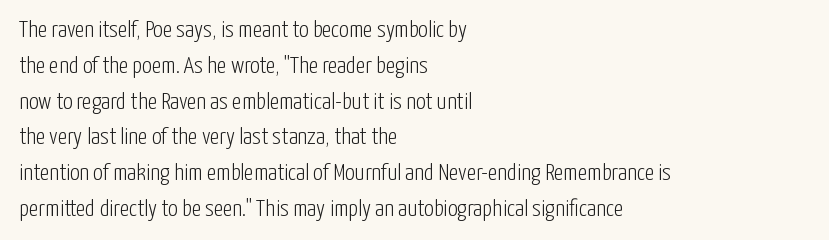
{"italic": "no", "bold": "no", "underline": "no", "align": "left", "line_spacing": "normal", "line_spacing_ratio": 1.49, "letter_spacing": "normal", "letter_spacing_em": 0.0, "glyph_px": 24}
